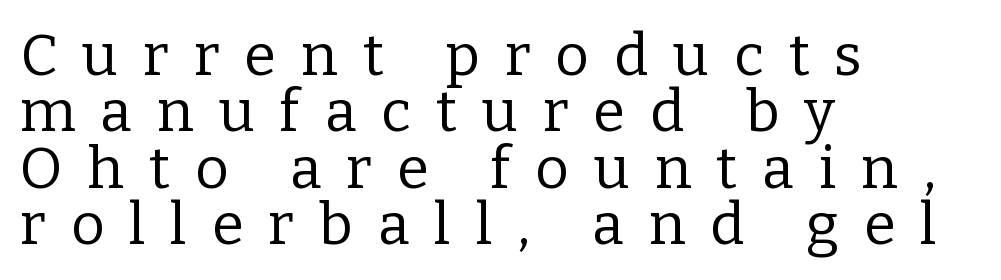
Honestly, the rows look squashed on top of each other. Just letters on the line, the space beneath them empty. Nothing heavy about these letters — not bold at all. I'd call this a serif setting — the letters wear small feet.
